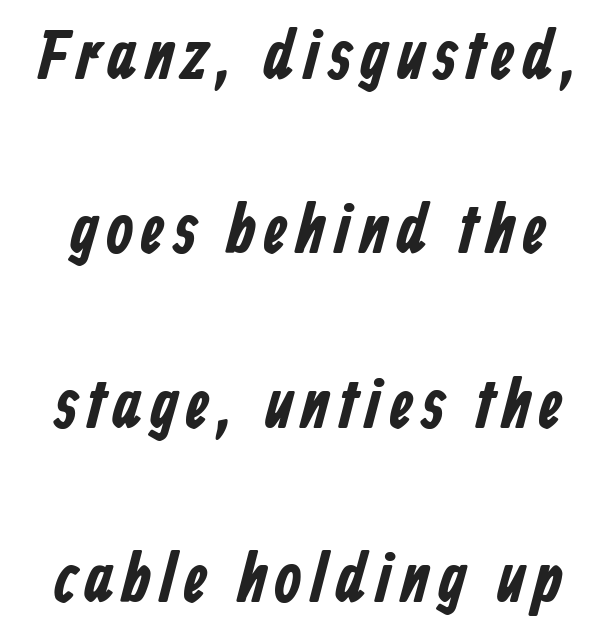
{"serif": "no", "bold": "yes", "weight": "bold", "width": "condensed", "stroke_contrast": "low", "x_height": "medium", "monospaced": "no", "underline": "no", "line_spacing": "loose", "line_spacing_ratio": 2.49, "glyph_px": 70}
